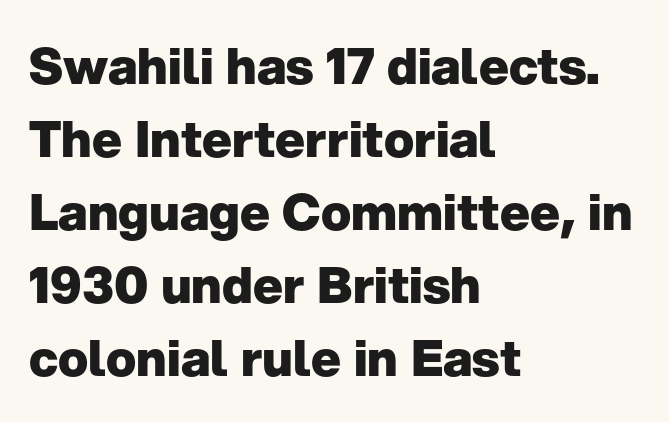
{"serif": "no", "italic": "no", "bold": "yes", "weight": "heavy", "width": "normal", "stroke_contrast": "low", "x_height": "medium", "monospaced": "no", "underline": "no", "align": "left", "line_spacing": "normal", "line_spacing_ratio": 1.46, "letter_spacing": "normal", "letter_spacing_em": 0.0, "glyph_px": 50}
